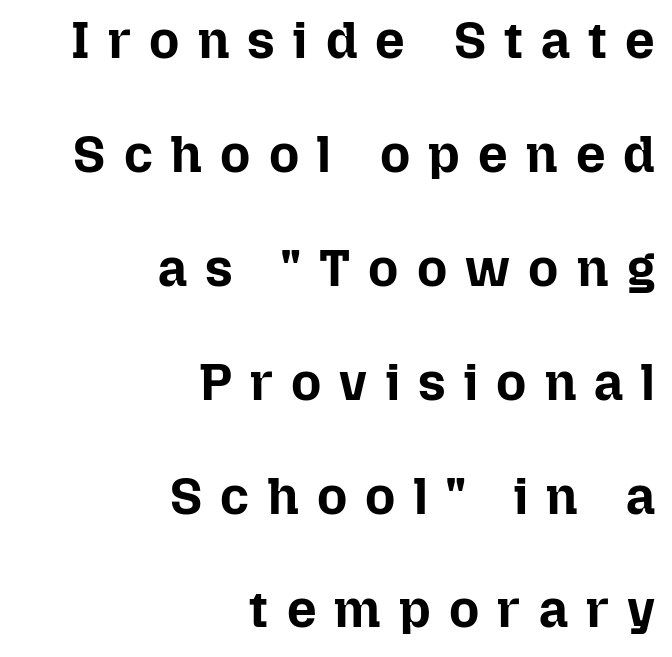
The image shows 52 px bold type, upright; set right-aligned, loose line spacing (2.19x), unusually wide letter spacing (+0.35 em), not underlined; low stroke contrast and a medium x-height.
